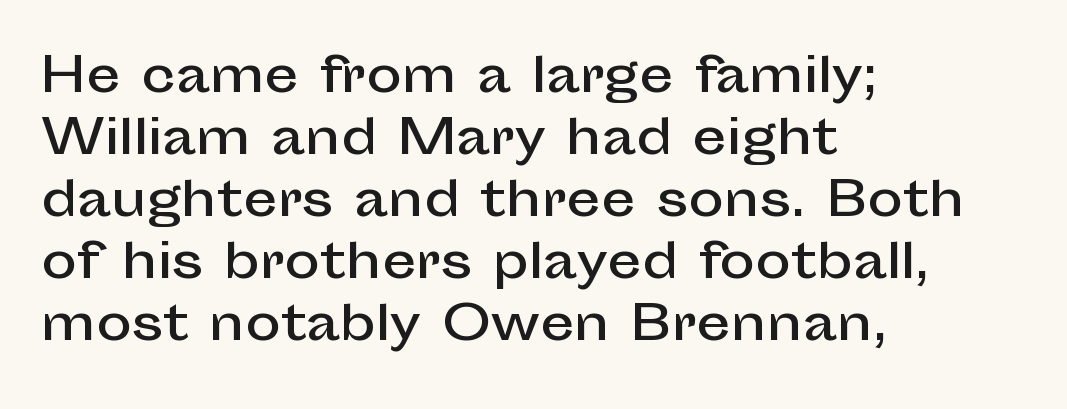
{"serif": "no", "italic": "no", "width": "normal", "stroke_contrast": "low", "x_height": "medium", "monospaced": "no", "underline": "no", "align": "left", "line_spacing": "normal", "line_spacing_ratio": 1.29, "letter_spacing": "normal", "letter_spacing_em": 0.0, "glyph_px": 48}
